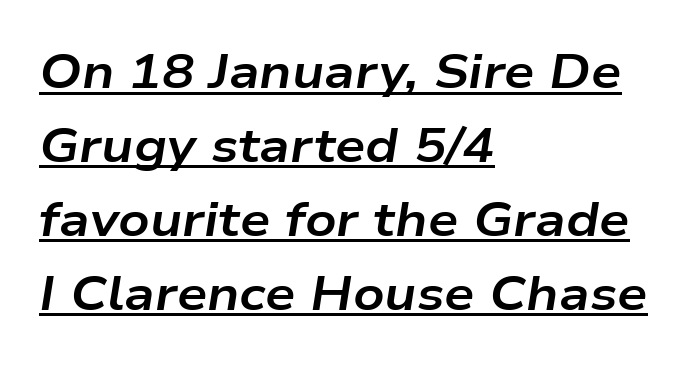
Q: Is the text bold? A: Yes.
Q: Is the text italic (slanted)? A: Yes, it leans right by about 9 degrees.
Q: Is the text underlined? A: Yes.
Q: How is the paragraph aligned? A: Left-aligned.
Q: Is the spacing between letters normal or unusually wide? A: Normal.
Q: Is the spacing between lines tight, normal or loose? A: Normal.
Q: Width (condensed, normal, or wide)? A: Wide.
Q: Stroke contrast? A: Low.
Q: x-height? A: Medium.
Q: Monospaced? A: No.
